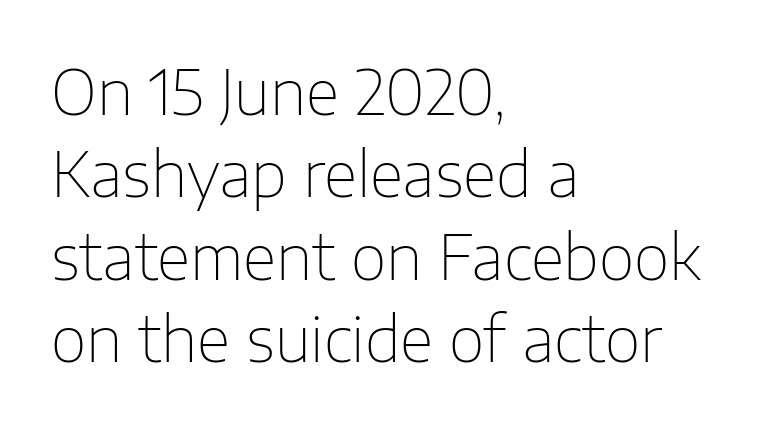
{"serif": "no", "italic": "no", "bold": "no", "weight": "thin", "width": "normal", "stroke_contrast": "low", "x_height": "medium", "monospaced": "no", "underline": "no", "align": "left", "line_spacing": "normal", "line_spacing_ratio": 1.33, "letter_spacing": "normal", "letter_spacing_em": 0.0, "glyph_px": 62}
